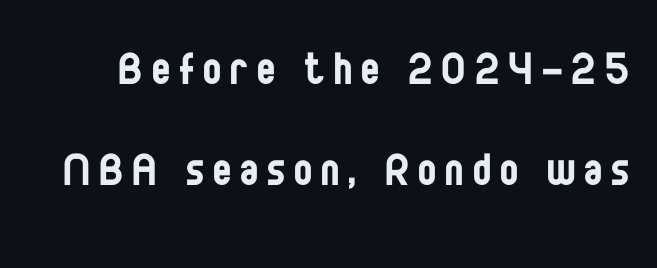
The image shows 54 px regular-weight, condensed sans-serif type, upright; set line spacing 1.87x, not underlined; low stroke contrast and a large x-height.
